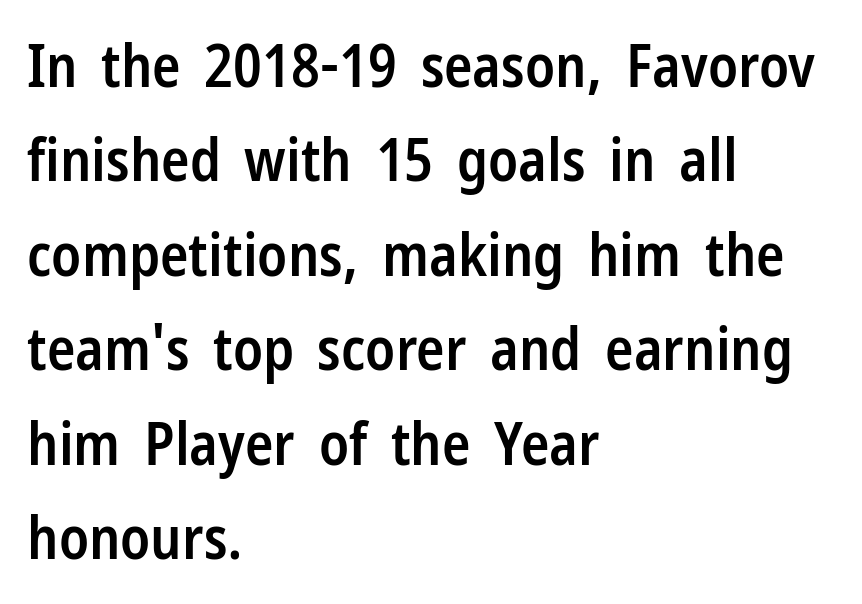
Q: Is the text bold? A: Semi-bold.
Q: Is the text italic (slanted)? A: No, it is upright.
Q: Is the typeface a serif or a sans-serif typeface? A: Sans-serif.
Q: Is the text underlined? A: No.
Q: How is the paragraph aligned? A: Left-aligned.
Q: Is the spacing between letters normal or unusually wide? A: Normal.
Q: Is the spacing between lines tight, normal or loose? A: Normal.
Q: Width (condensed, normal, or wide)? A: Condensed.
Q: Stroke contrast? A: Low.
Q: x-height? A: Medium.
Q: Monospaced? A: No.
